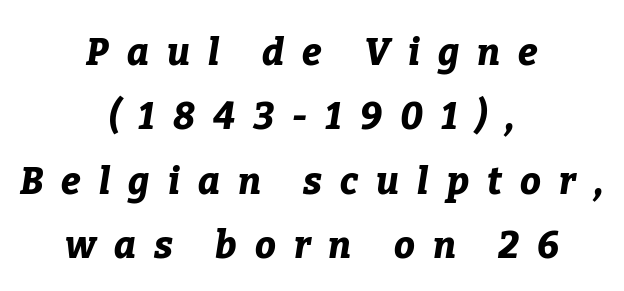
Q: Is the text bold? A: Yes.
Q: Is the text italic (slanted)? A: Yes, it leans right by about 9 degrees.
Q: Is the text underlined? A: No.
Q: How is the paragraph aligned? A: Centered.
Q: Is the spacing between letters normal or unusually wide? A: Unusually wide.
Q: Width (condensed, normal, or wide)? A: Normal.
Q: Stroke contrast? A: Low.
Q: x-height? A: Medium.
Q: Monospaced? A: No.
